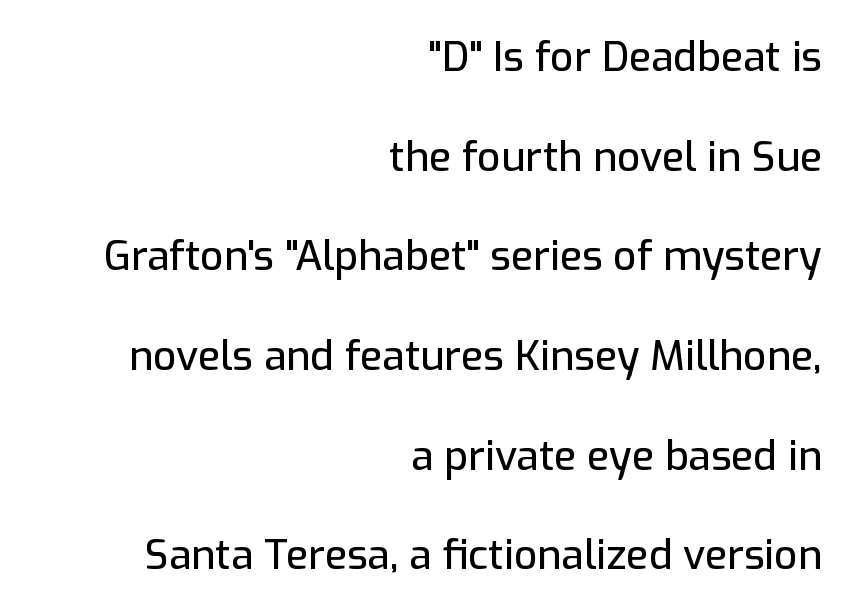
Anything drawn beneath the words? Only blank space. Standard letterfit; no display-style spreading of the glyphs. Classification — sans serif. Is this a fixed-width face? No — the glyphs have proportional, varying widths. Characters remain perfectly vertical along every line. Quick note: interline space is abundant.
